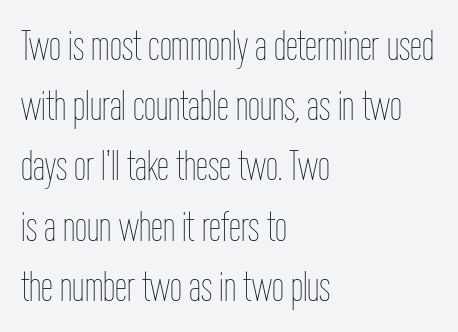
The image shows 43 px thin, condensed type, upright; set left-aligned, normal line spacing (1.4x), normal letter spacing, not underlined; low stroke contrast and a medium x-height.
